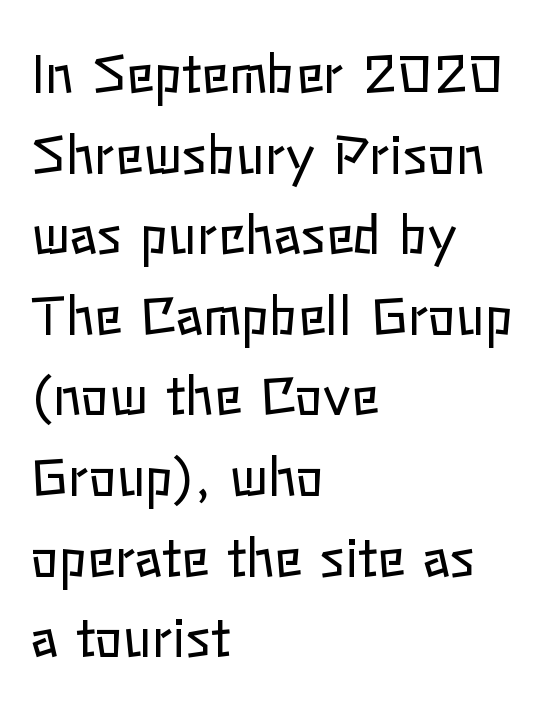
Q: Is the text bold? A: No.
Q: Is the text italic (slanted)? A: No, it is upright.
Q: Is the text underlined? A: No.
Q: How is the paragraph aligned? A: Left-aligned.
Q: Is the spacing between letters normal or unusually wide? A: Normal.
Q: Is the spacing between lines tight, normal or loose? A: Normal.
Q: Width (condensed, normal, or wide)? A: Normal.
Q: Stroke contrast? A: Low.
Q: x-height? A: Medium.
Q: Monospaced? A: No.
